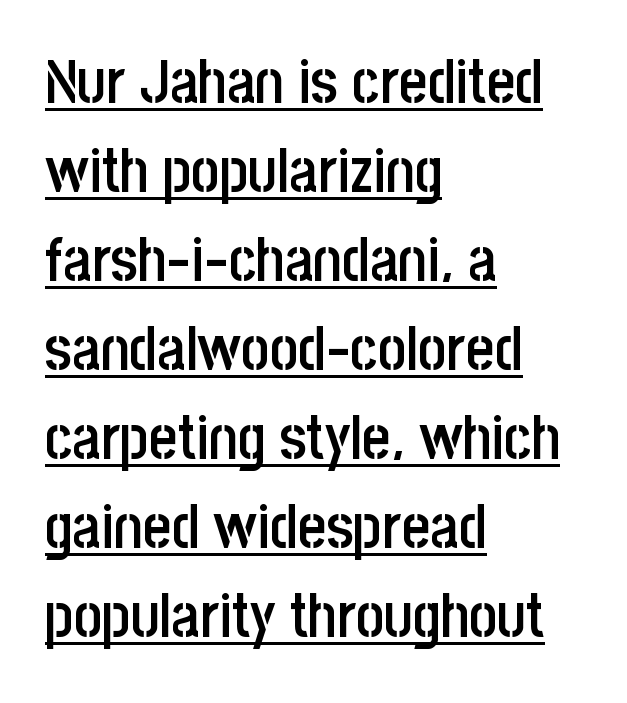
Q: Is the text bold? A: Semi-bold.
Q: Is the text italic (slanted)? A: No, it is upright.
Q: Is the typeface a serif or a sans-serif typeface? A: Sans-serif.
Q: Is the text underlined? A: Yes.
Q: How is the paragraph aligned? A: Left-aligned.
Q: Is the spacing between letters normal or unusually wide? A: Normal.
Q: Is the spacing between lines tight, normal or loose? A: Normal.
Q: Width (condensed, normal, or wide)? A: Condensed.
Q: Stroke contrast? A: Low.
Q: x-height? A: Large.
Q: Monospaced? A: No.
